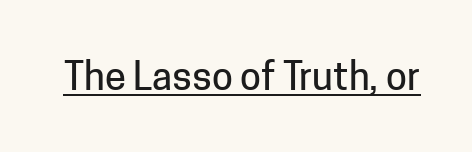
Q: Is the text italic (slanted)? A: No, it is upright.
Q: Is the typeface a serif or a sans-serif typeface? A: Sans-serif.
Q: Is the text underlined? A: Yes.
Q: Is the spacing between letters normal or unusually wide? A: Normal.
Q: Width (condensed, normal, or wide)? A: Normal.
Q: Stroke contrast? A: Low.
Q: x-height? A: Medium.
Q: Monospaced? A: No.
